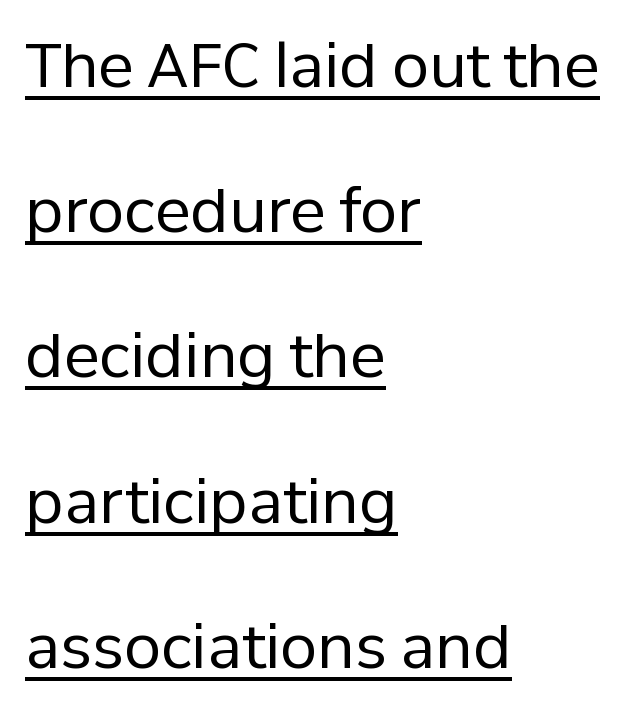
Q: Is the text bold? A: No.
Q: Is the text italic (slanted)? A: No, it is upright.
Q: Is the typeface a serif or a sans-serif typeface? A: Sans-serif.
Q: Is the text underlined? A: Yes.
Q: How is the paragraph aligned? A: Left-aligned.
Q: Is the spacing between letters normal or unusually wide? A: Normal.
Q: Is the spacing between lines tight, normal or loose? A: Loose.
Q: Width (condensed, normal, or wide)? A: Normal.
Q: Stroke contrast? A: Low.
Q: x-height? A: Medium.
Q: Monospaced? A: No.
